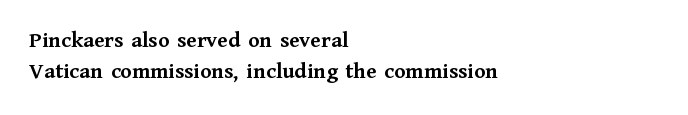
The image shows 23 px bold type, upright; set left-aligned, normal line spacing (1.36x), normal letter spacing, not underlined.
